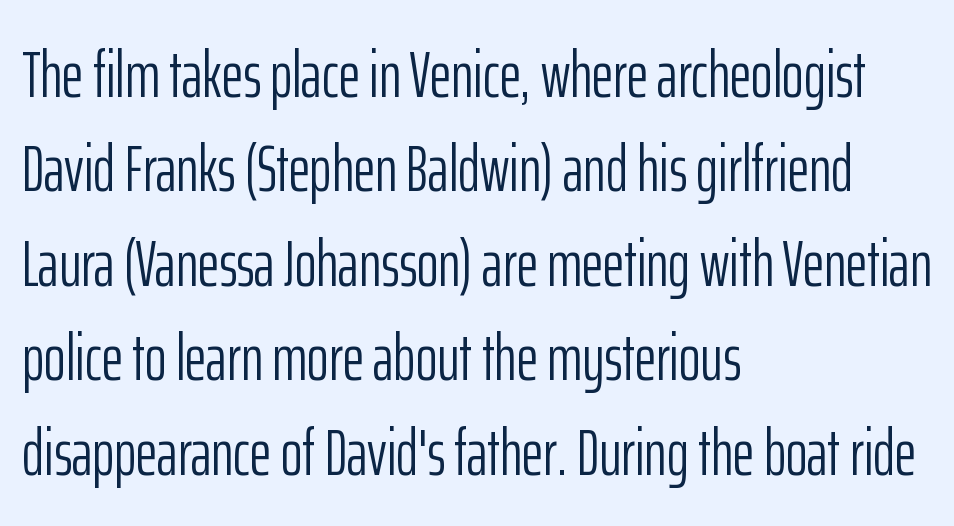
Q: Is the text bold? A: No.
Q: Is the text italic (slanted)? A: No, it is upright.
Q: Is the typeface a serif or a sans-serif typeface? A: Sans-serif.
Q: Is the text underlined? A: No.
Q: How is the paragraph aligned? A: Left-aligned.
Q: Is the spacing between letters normal or unusually wide? A: Normal.
Q: Is the spacing between lines tight, normal or loose? A: Normal.
Q: Width (condensed, normal, or wide)? A: Condensed.
Q: Stroke contrast? A: Low.
Q: x-height? A: Medium.
Q: Monospaced? A: No.
